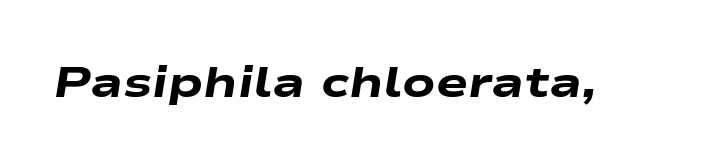
The image shows 43 px heavy, wide type, italic (leaning right); set normal letter spacing, not underlined; low stroke contrast and a medium x-height.
